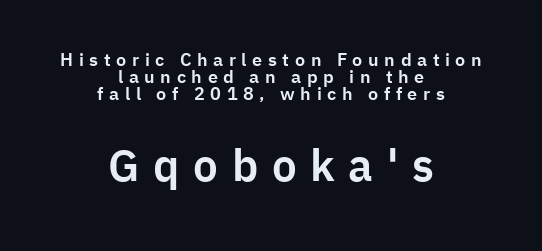
Q: Is the text italic (slanted)? A: No, it is upright.
Q: Is the typeface a serif or a sans-serif typeface? A: Sans-serif.
Q: Is the text underlined? A: No.
Q: How is the paragraph aligned? A: Centered.
Q: Is the spacing between letters normal or unusually wide? A: Unusually wide.
Q: Is the spacing between lines tight, normal or loose? A: Tight.
Q: Which block of text is set in a larger size, the first (top) or the second (bottom)? A: The second (bottom) one.
Q: Width (condensed, normal, or wide)? A: Normal.
Q: Stroke contrast? A: Low.
Q: x-height? A: Medium.
Q: Monospaced? A: No.
